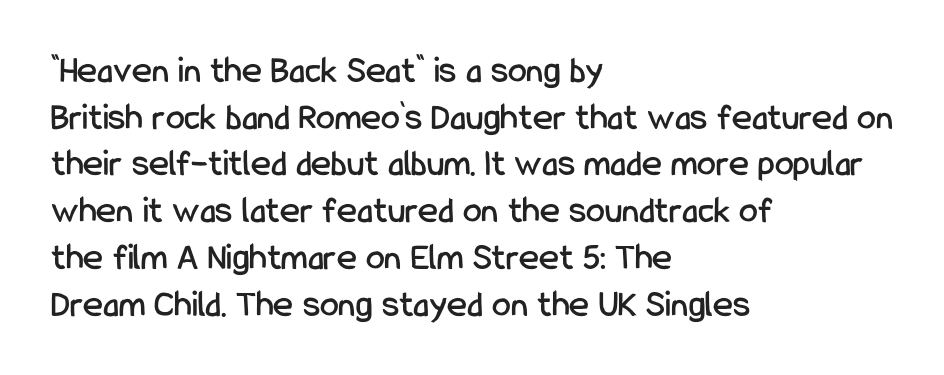
{"serif": "no", "italic": "no", "width": "condensed", "stroke_contrast": "low", "x_height": "medium", "monospaced": "no", "underline": "no", "align": "left", "line_spacing_ratio": 1.23, "letter_spacing": "normal", "letter_spacing_em": 0.0, "glyph_px": 38}
